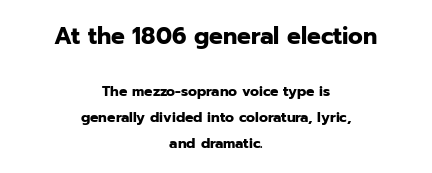
Q: Is the text bold? A: Yes.
Q: Is the text italic (slanted)? A: No, it is upright.
Q: Is the text underlined? A: No.
Q: How is the paragraph aligned? A: Centered.
Q: Is the spacing between letters normal or unusually wide? A: Normal.
Q: Which block of text is set in a larger size, the first (top) or the second (bottom)? A: The first (top) one.
